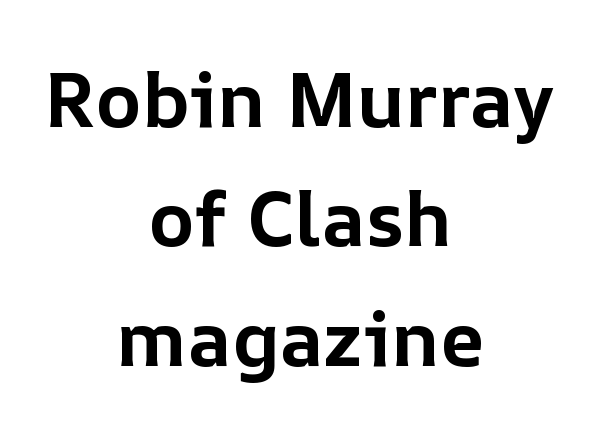
Q: Is the text bold? A: Yes.
Q: Is the text italic (slanted)? A: No, it is upright.
Q: Is the text underlined? A: No.
Q: How is the paragraph aligned? A: Centered.
Q: Is the spacing between letters normal or unusually wide? A: Normal.
Q: Is the spacing between lines tight, normal or loose? A: Normal.
Q: Width (condensed, normal, or wide)? A: Normal.
Q: Stroke contrast? A: Low.
Q: x-height? A: Medium.
Q: Monospaced? A: No.
